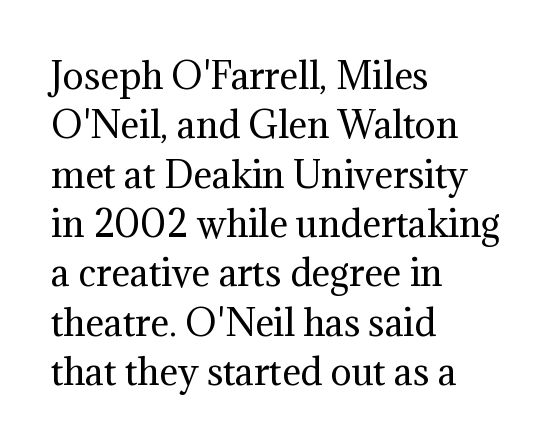
The image shows 35 px regular-weight serif type, upright; set left-aligned, normal line spacing (1.41x), normal letter spacing, not underlined; medium stroke contrast and a medium x-height.
